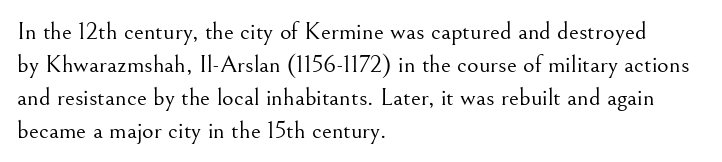
The setting favours the left margin, as ordinary paragraphs usually do. The letters stand upright; this is a roman face. Does the leading feel generous? No, just average. The passage shown has conventional tracking throughout. Each stroke keeps to a modest, everyday thickness or less.
